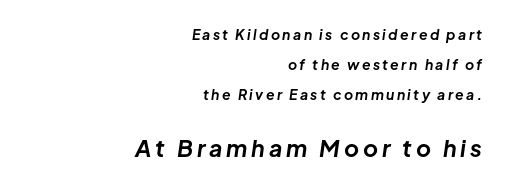
The image shows 23 px bold type, italic (leaning right); set right-aligned, loose line spacing (2.13x), not underlined; the second (bottom) block is 1.64x larger.
